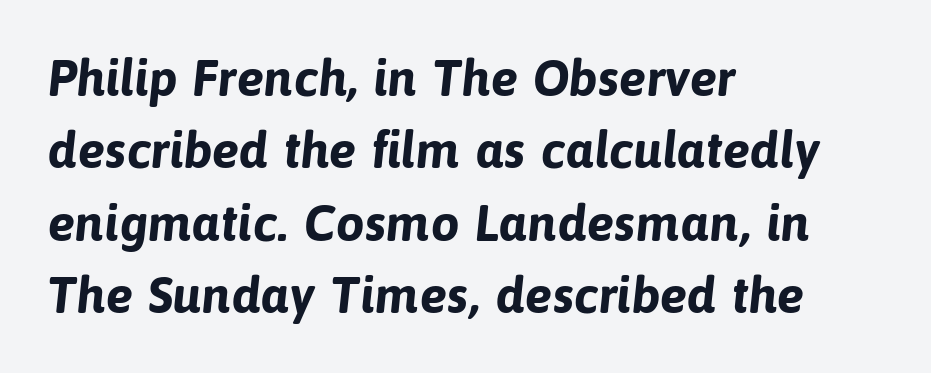
The image shows 51 px bold sans-serif type; set left-aligned, normal line spacing (1.42x), normal letter spacing, not underlined; low stroke contrast and a medium x-height.
